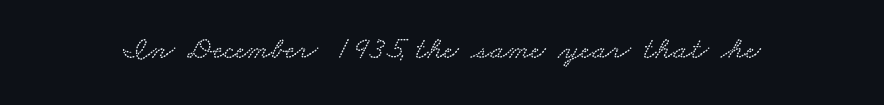
The image shows 32 px wide type; set normal letter spacing, not underlined; low stroke contrast and a small x-height.
